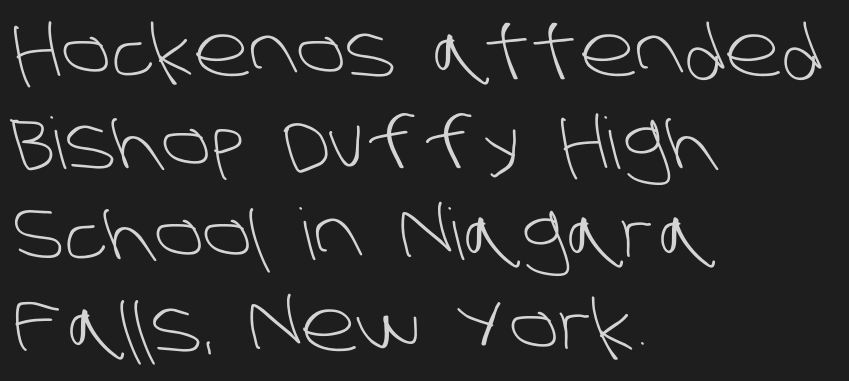
Where is the straight margin? On the left. Varying glyph widths throughout — classic text-font behaviour. What kind of face is this? One without serifs — a sans. Check under the words: just untouched page. Honestly, the row spacing looks completely unremarkable. The horizontal fit of the characters is conventional and even.
